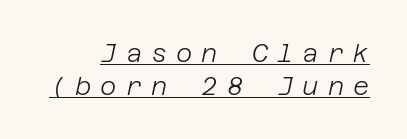
The image shows 25 px text type, italic (leaning right); set normal line spacing (1.31x), unusually wide letter spacing (+0.36 em), underlined.
